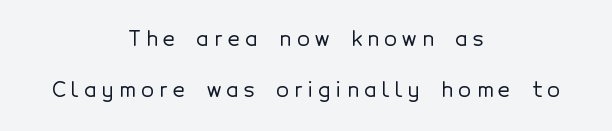
{"italic": "no", "underline": "no", "align": "center", "line_spacing": "loose", "line_spacing_ratio": 2.42, "letter_spacing": "wide", "letter_spacing_em": 0.26, "glyph_px": 21}
